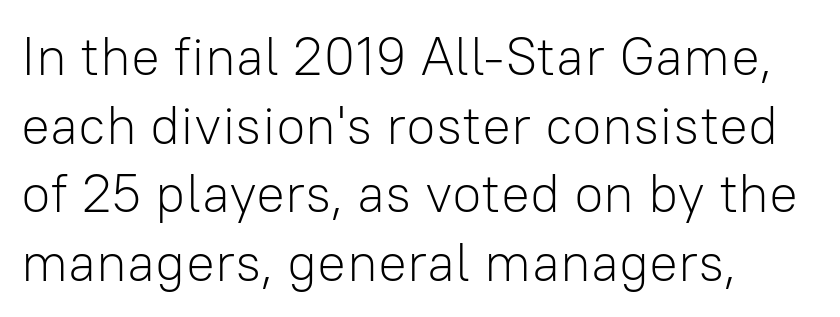
The image shows 54 px light sans-serif type, upright; set left-aligned, normal line spacing (1.27x), normal letter spacing, not underlined; low stroke contrast and a medium x-height.
